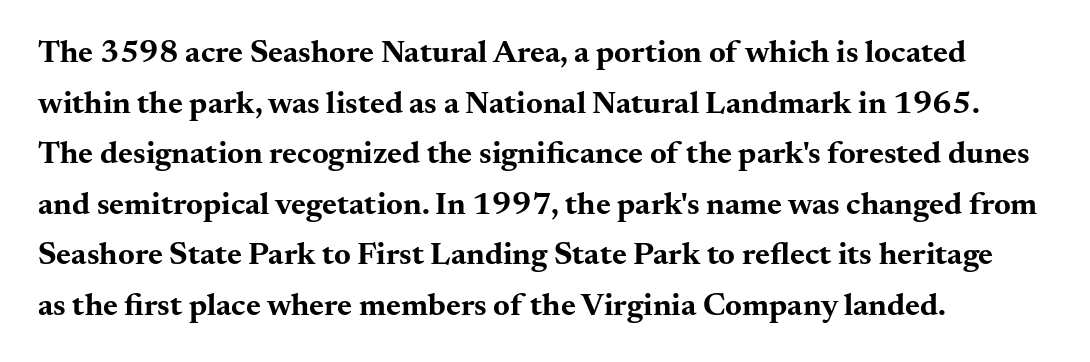
Q: Is the text bold? A: Yes.
Q: Is the text italic (slanted)? A: No, it is upright.
Q: Is the typeface a serif or a sans-serif typeface? A: Serif.
Q: Is the text underlined? A: No.
Q: How is the paragraph aligned? A: Left-aligned.
Q: Is the spacing between letters normal or unusually wide? A: Normal.
Q: Is the spacing between lines tight, normal or loose? A: Normal.
Q: Width (condensed, normal, or wide)? A: Wide.
Q: Stroke contrast? A: Medium.
Q: x-height? A: Small.
Q: Monospaced? A: No.
